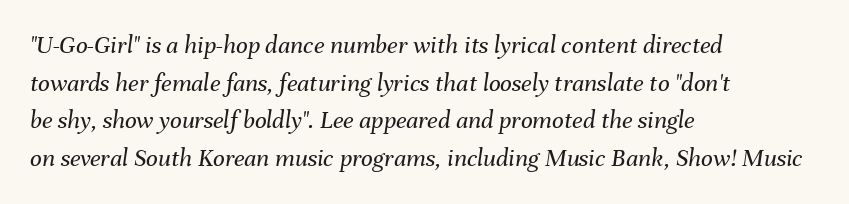
Glance below the letters and you will spot only blank space. The letters look calm and open, with moderate or lighter stems. The font's italic variant was chosen for this text. The lines in this sample share a left origin and differ only in where they stop. Regarding leading, the lines here are spaced in the standard way.
